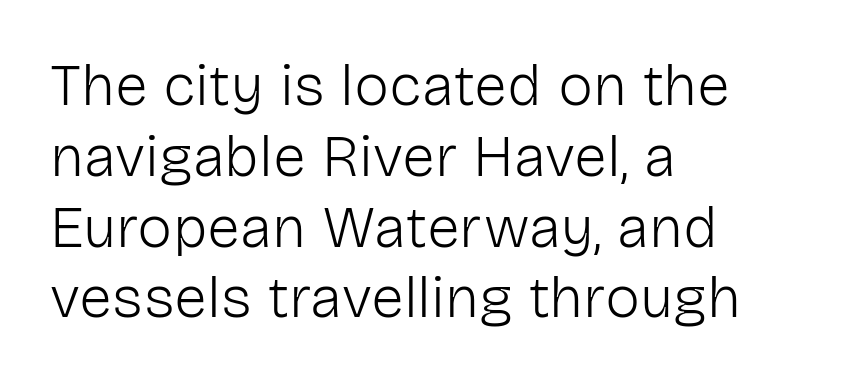
{"serif": "no", "italic": "no", "bold": "no", "weight": "light", "width": "normal", "stroke_contrast": "low", "x_height": "medium", "monospaced": "no", "underline": "no", "align": "left", "line_spacing_ratio": 1.2, "letter_spacing": "normal", "letter_spacing_em": 0.0, "glyph_px": 59}
